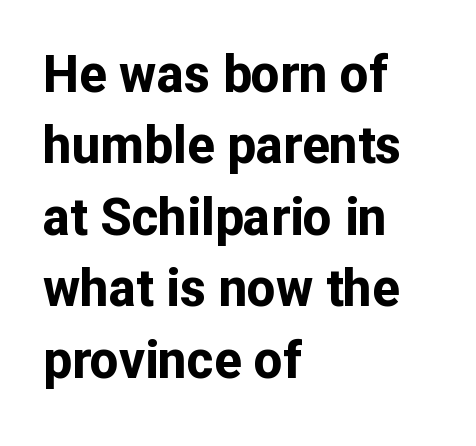
The image shows 51 px bold sans-serif type, upright; set left-aligned, normal line spacing (1.4x), normal letter spacing, not underlined; low stroke contrast and a medium x-height.
